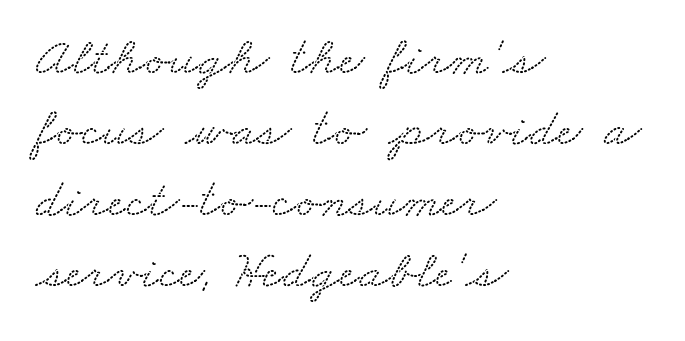
Q: Is the text underlined? A: No.
Q: How is the paragraph aligned? A: Left-aligned.
Q: Is the spacing between letters normal or unusually wide? A: Normal.
Q: Is the spacing between lines tight, normal or loose? A: Normal.
Q: Width (condensed, normal, or wide)? A: Wide.
Q: Stroke contrast? A: Low.
Q: x-height? A: Small.
Q: Monospaced? A: No.
